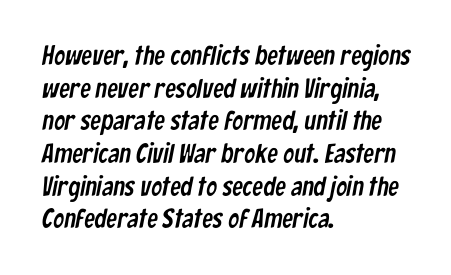
The zone under the glyphs is completely vacant. How are the letters spaced? Ordinarily, with no added tracking. Notice how the passage keeps a crisp vertical edge on the left only.
